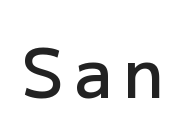
Q: Is the text bold? A: Semi-bold.
Q: Is the text italic (slanted)? A: No, it is upright.
Q: Is the typeface a serif or a sans-serif typeface? A: Sans-serif.
Q: Is the text underlined? A: No.
Q: Width (condensed, normal, or wide)? A: Normal.
Q: Stroke contrast? A: Low.
Q: x-height? A: Medium.
Q: Monospaced? A: No.
